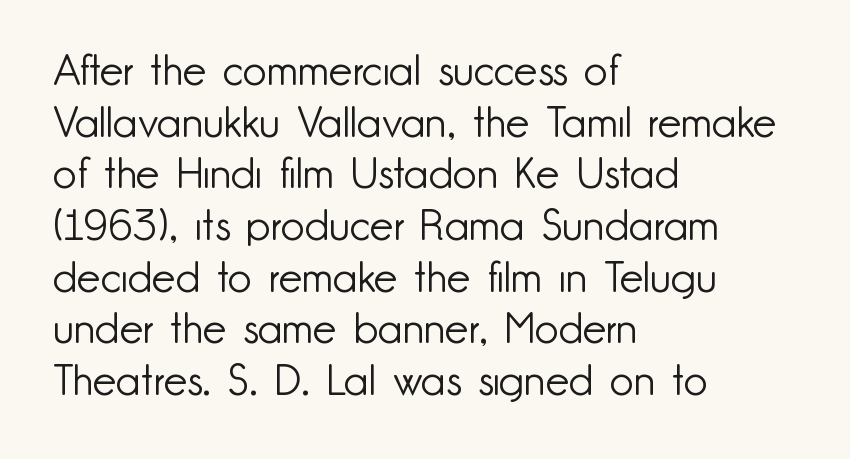
The image shows 42 px light sans-serif type, upright; set left-aligned, line spacing 1.23x, normal letter spacing, not underlined; low stroke contrast and a small x-height.
